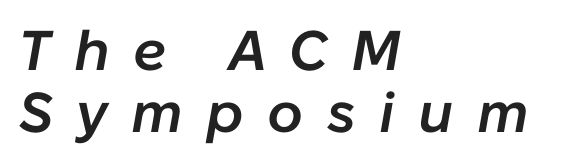
The image shows 56 px semibold type, italic (leaning right); set left-aligned, tight line spacing (1.11x), unusually wide letter spacing (+0.42 em), not underlined; low stroke contrast and a medium x-height.
